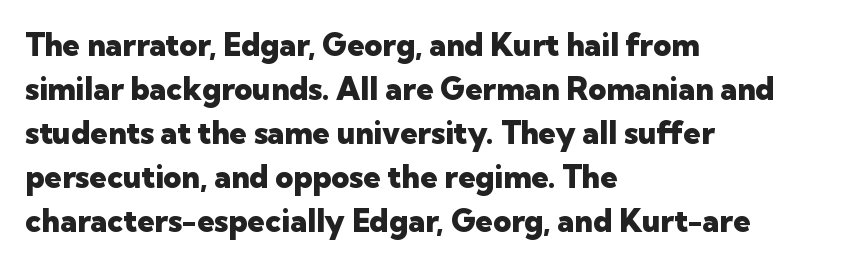
Bold? Absolutely — the strokes are thick and heavy. It's the straight-up-and-down kind of type. The letters carry no serifs — their stems end cleanly without finishing strokes. Honestly, the row spacing looks completely unremarkable. Looks like regular typesetting: each glyph gets only the width it needs.
